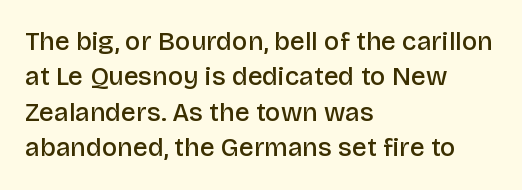
Quick note: underline off. Is the letter spacing exaggerated? No — it looks like the ordinary default. Each new line begins a customary step beneath the previous one. Its strokes are somewhat broadened, the hallmark of semibold type.
